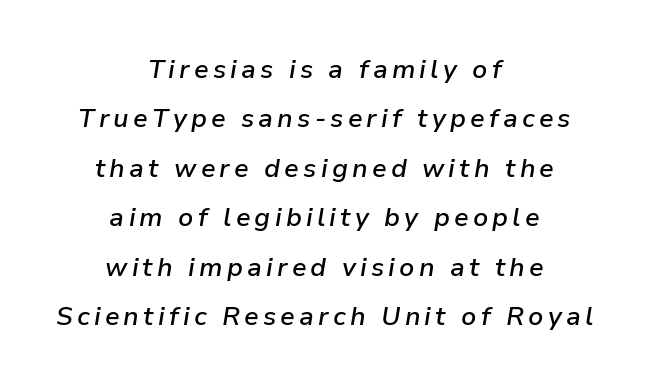
Rows of type keep a wide berth in the vertical direction. Just letters on the line, the space beneath them empty. Each glyph is drawn with semibold strokes, heavier than normal yet not fully bold. These lines were composed using italics.
